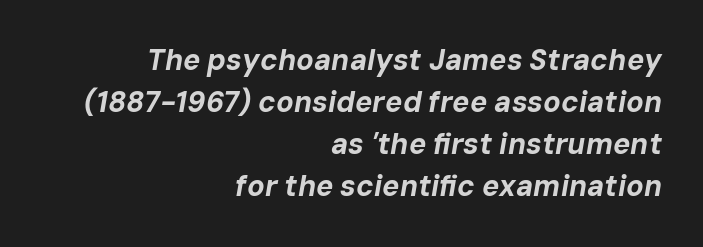
Q: Is the text bold? A: Yes.
Q: Is the text italic (slanted)? A: Yes, it leans right by about 10 degrees.
Q: Is the text underlined? A: No.
Q: How is the paragraph aligned? A: Right-aligned.
Q: Is the spacing between letters normal or unusually wide? A: Normal.
Q: Is the spacing between lines tight, normal or loose? A: Normal.
Q: Width (condensed, normal, or wide)? A: Normal.
Q: Stroke contrast? A: Low.
Q: x-height? A: Medium.
Q: Monospaced? A: No.
